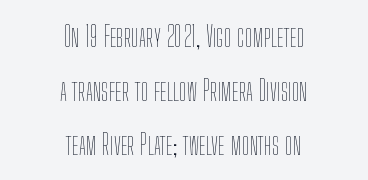
{"italic": "no", "bold": "no", "weight": "thin", "width": "condensed", "stroke_contrast": "low", "x_height": "medium", "monospaced": "no", "underline": "no", "align": "center", "line_spacing": "loose", "line_spacing_ratio": 1.92, "letter_spacing": "normal", "letter_spacing_em": 0.0, "glyph_px": 28}
